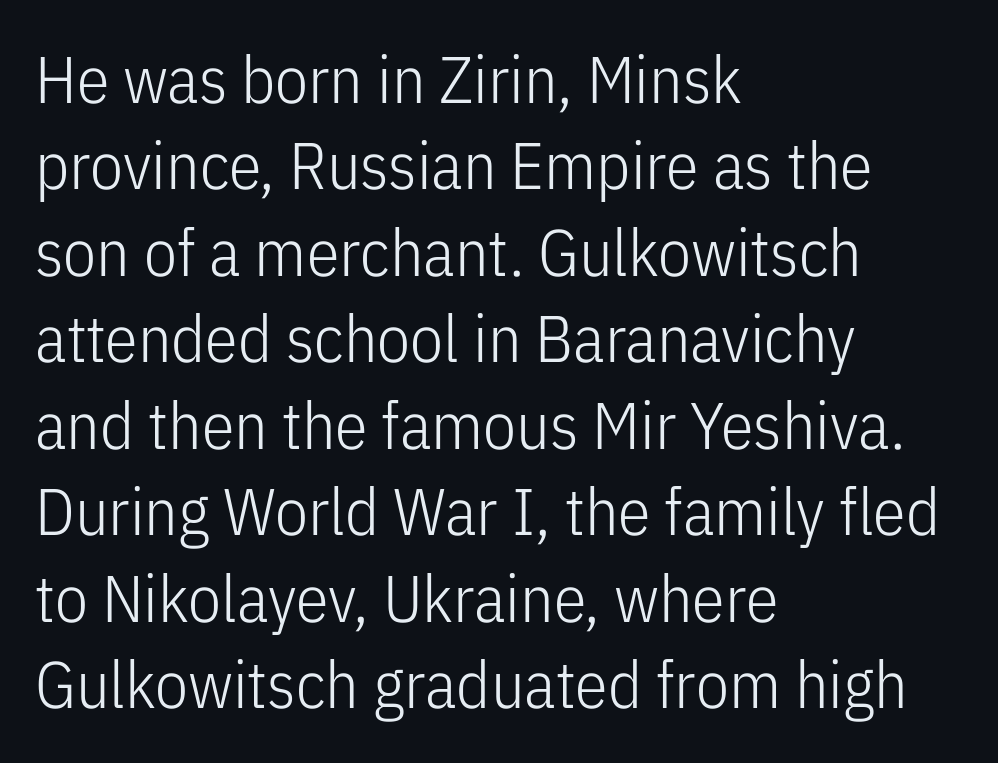
The image shows 66 px light, condensed sans-serif type, upright; set left-aligned, normal line spacing (1.31x), normal letter spacing, not underlined; low stroke contrast and a medium x-height.
